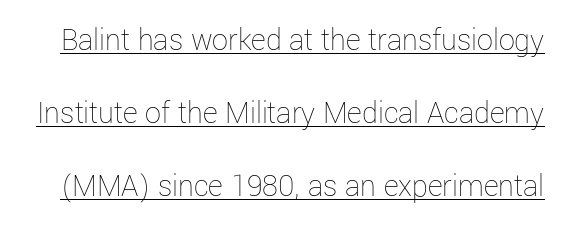
The image shows 32 px thin type, upright; set loose line spacing (2.28x), normal letter spacing, underlined; low stroke contrast and a medium x-height.
